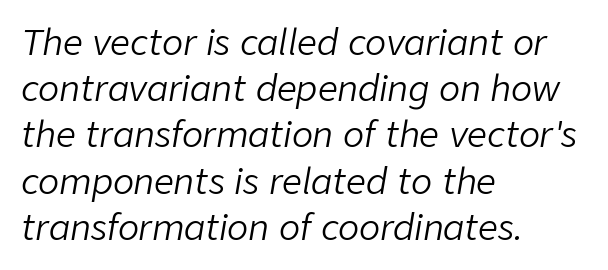
Emphasis-style slanted type is in use. The rendering keeps characters at their native spacing. Anything drawn beneath the words? Only blank space. What's the leading like? Ordinary, nothing unusual. The face looks like a standard text weight, possibly lighter. Reading down the block, your eye returns to a fixed left position each line.
